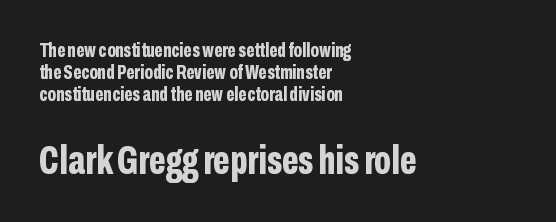
{"serif": "no", "italic": "no", "bold": "yes", "weight": "bold", "width": "condensed", "stroke_contrast": "low", "x_height": "medium", "monospaced": "no", "underline": "no", "align": "left", "line_spacing": "tight", "line_spacing_ratio": 1.11, "letter_spacing": "normal", "letter_spacing_em": 0.0, "larger_block": "second", "size_ratio": 2.0, "glyph_px": 40}
